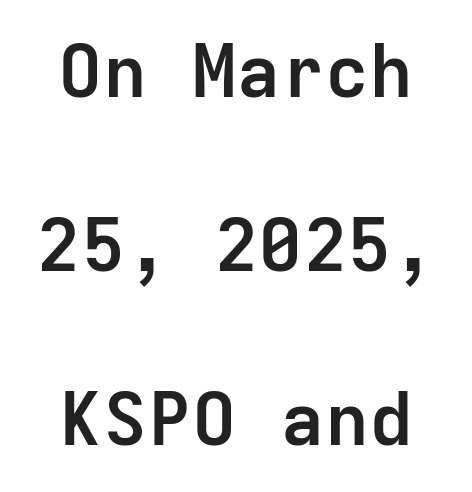
You can tell from the bare stems that sans-serif type was used. No italicization has been applied; the sample stays upright. What's the leading like? Stretched, with rows far apart. The setting favours the middle, as headings and verse often do.
